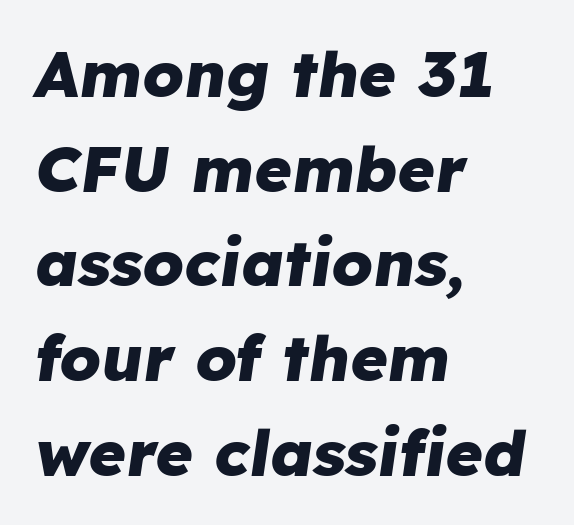
{"italic": "yes", "lean": "right", "slant_degrees": 8, "bold": "yes", "weight": "heavy", "width": "normal", "stroke_contrast": "low", "x_height": "medium", "monospaced": "no", "underline": "no", "align": "left", "line_spacing": "normal", "line_spacing_ratio": 1.48, "letter_spacing": "normal", "letter_spacing_em": 0.0, "glyph_px": 64}
